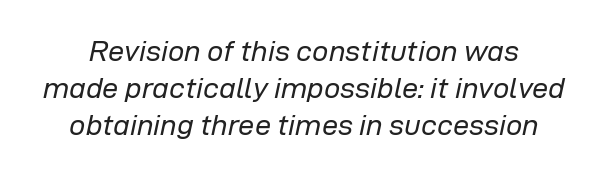
The image shows 29 px regular-weight type, italic (leaning right); set normal line spacing (1.28x), normal letter spacing, not underlined; low stroke contrast and a medium x-height.
